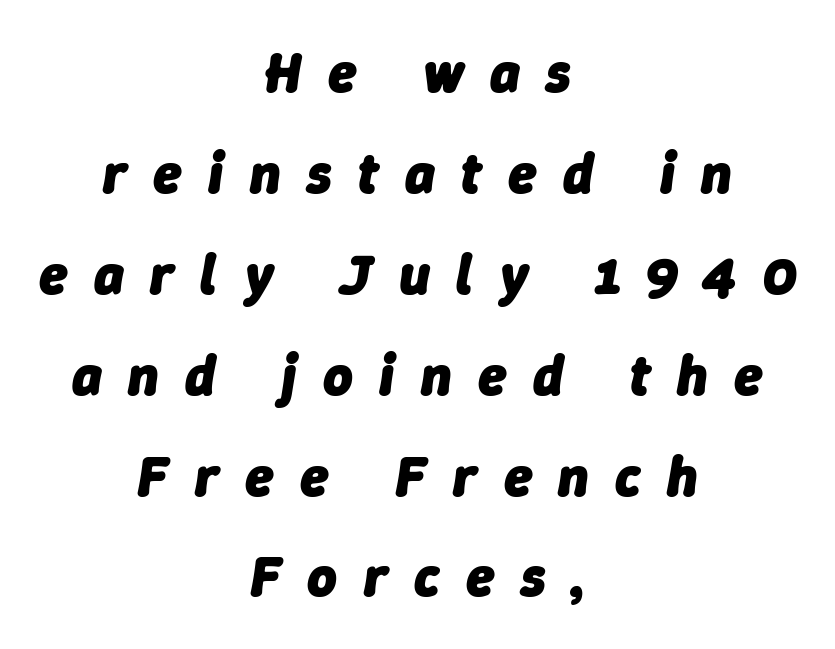
{"italic": "yes", "lean": "right", "slant_degrees": 9, "bold": "yes", "weight": "heavy", "width": "normal", "stroke_contrast": "low", "x_height": "medium", "monospaced": "no", "underline": "no", "align": "center", "line_spacing_ratio": 1.77, "letter_spacing": "wide", "letter_spacing_em": 0.46, "glyph_px": 57}
